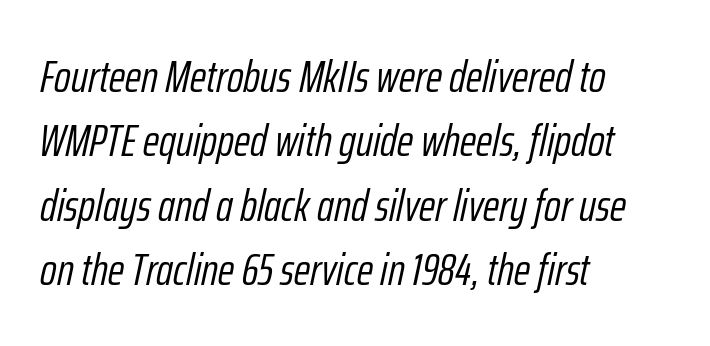
Q: Is the text bold? A: No.
Q: Is the text italic (slanted)? A: Yes, it leans right by about 12 degrees.
Q: Is the text underlined? A: No.
Q: How is the paragraph aligned? A: Left-aligned.
Q: Is the spacing between letters normal or unusually wide? A: Normal.
Q: Is the spacing between lines tight, normal or loose? A: Normal.
Q: Width (condensed, normal, or wide)? A: Condensed.
Q: Stroke contrast? A: Low.
Q: x-height? A: Medium.
Q: Monospaced? A: No.
